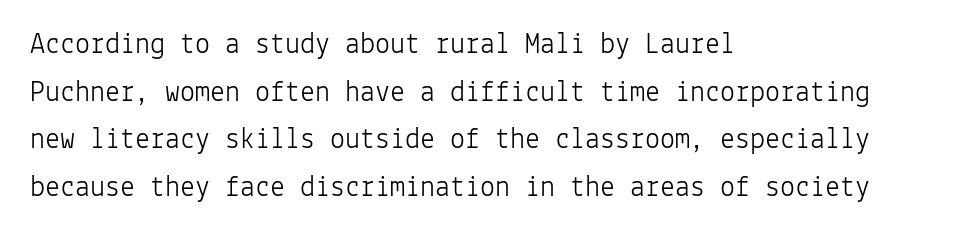
Q: Is the text bold? A: No.
Q: Is the text italic (slanted)? A: No, it is upright.
Q: Is the typeface a serif or a sans-serif typeface? A: Sans-serif.
Q: Is the text underlined? A: No.
Q: How is the paragraph aligned? A: Left-aligned.
Q: Is the spacing between letters normal or unusually wide? A: Normal.
Q: Is the spacing between lines tight, normal or loose? A: Normal.
Q: Width (condensed, normal, or wide)? A: Normal.
Q: Stroke contrast? A: Low.
Q: x-height? A: Medium.
Q: Monospaced? A: Yes.
